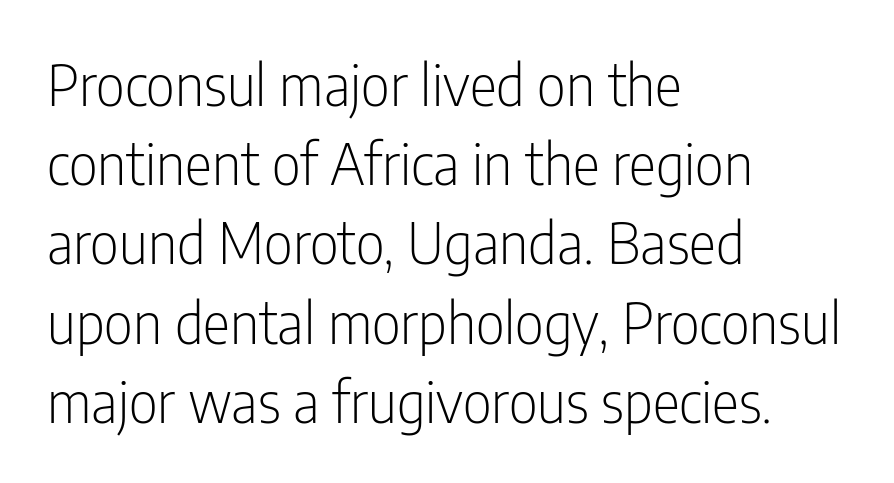
The image shows 57 px light, condensed sans-serif type, upright; set left-aligned, normal line spacing (1.39x), normal letter spacing, not underlined; low stroke contrast and a medium x-height.
